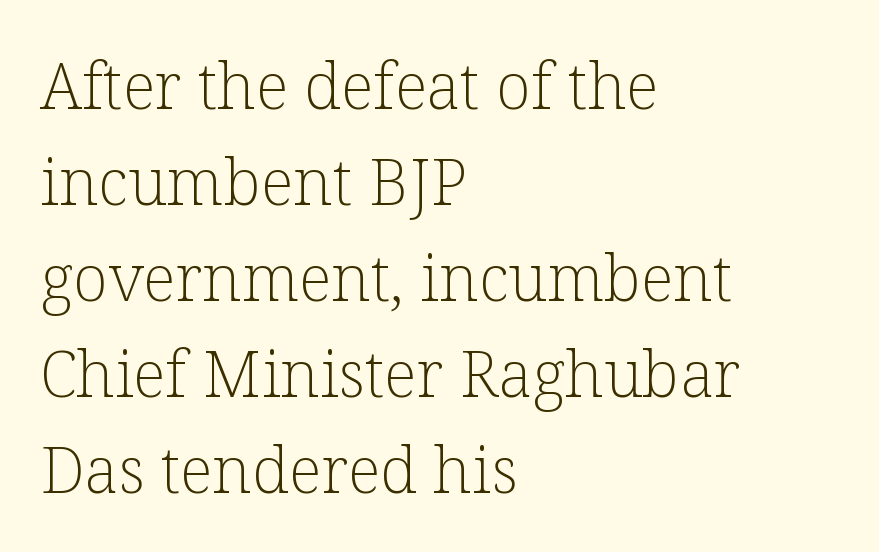
Unlike a clean sans, this face finishes its strokes with serifs. The words here are not underlined. Note the varied advance widths — an 'i' is clearly narrower than an 'm'. Caption: standard tracking, unaltered. The letters stand upright; this is a roman face.
